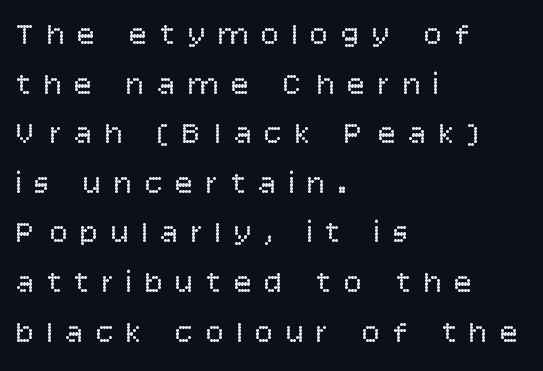
The image shows 31 px regular-weight sans-serif type, upright; set left-aligned, normal line spacing (1.6x), unusually wide letter spacing (+0.39 em), not underlined; low stroke contrast and a large x-height.
